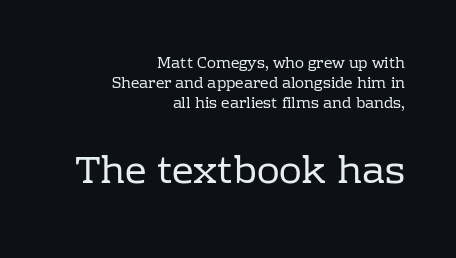
{"serif": "yes", "italic": "no", "bold": "no", "weight": "regular", "width": "normal", "stroke_contrast": "low", "x_height": "medium", "monospaced": "no", "underline": "no", "align": "right", "line_spacing": "normal", "line_spacing_ratio": 1.32, "letter_spacing": "normal", "letter_spacing_em": 0.0, "larger_block": "second", "size_ratio": 2.53, "glyph_px": 38}
